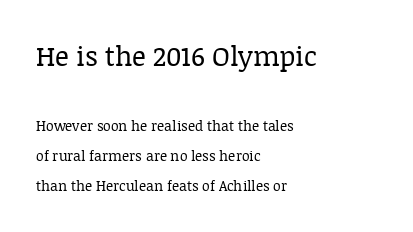
{"italic": "no", "bold": "no", "underline": "no", "align": "left", "line_spacing": "loose", "line_spacing_ratio": 2.13, "letter_spacing": "normal", "letter_spacing_em": 0.0, "larger_block": "first", "size_ratio": 1.93, "glyph_px": 27}
